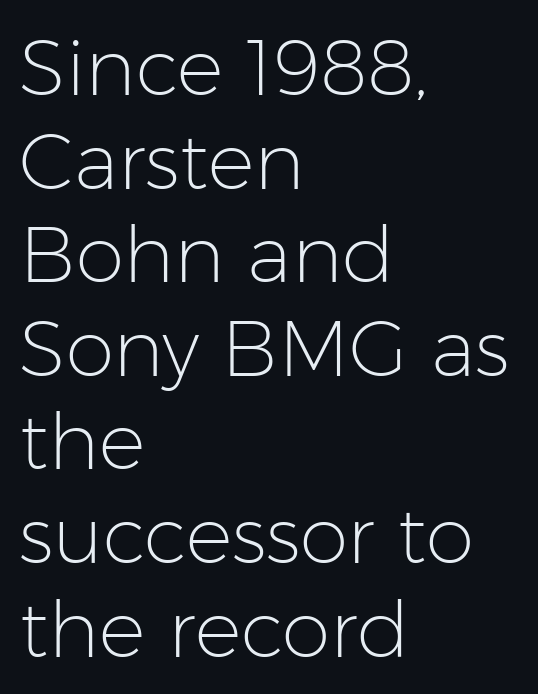
The image shows 78 px light sans-serif type, upright; set left-aligned, line spacing 1.2x, normal letter spacing, not underlined; low stroke contrast and a medium x-height.
